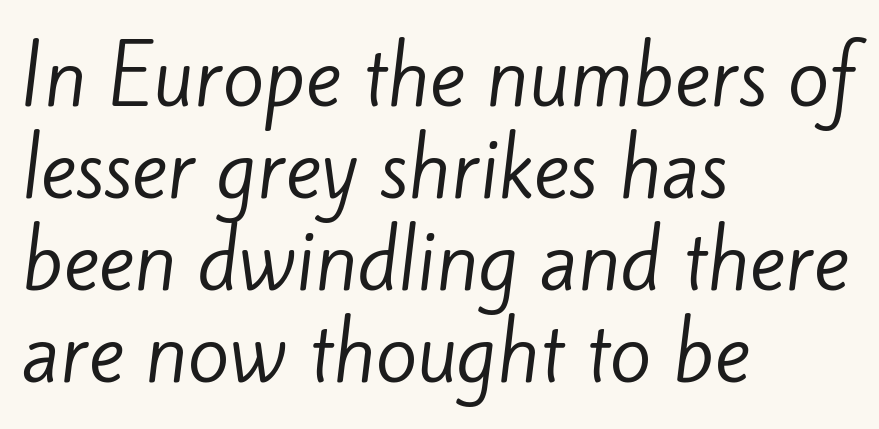
{"serif": "no", "bold": "no", "weight": "regular", "width": "normal", "stroke_contrast": "low", "x_height": "small", "monospaced": "no", "underline": "no", "align": "left", "line_spacing_ratio": 1.21, "letter_spacing": "normal", "letter_spacing_em": 0.0, "glyph_px": 76}
